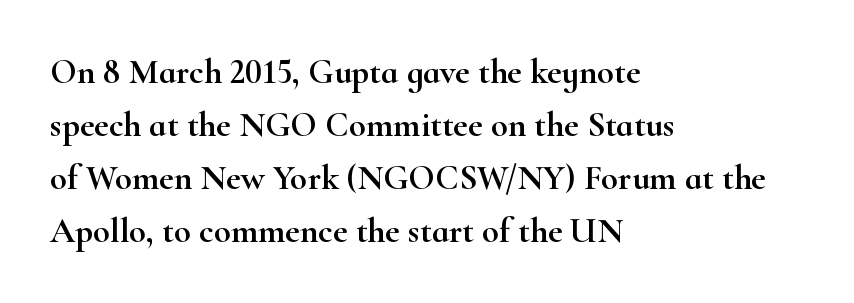
Q: Is the text italic (slanted)? A: No, it is upright.
Q: Is the typeface a serif or a sans-serif typeface? A: Serif.
Q: Is the text underlined? A: No.
Q: How is the paragraph aligned? A: Left-aligned.
Q: Is the spacing between letters normal or unusually wide? A: Normal.
Q: Is the spacing between lines tight, normal or loose? A: Normal.
Q: Width (condensed, normal, or wide)? A: Wide.
Q: Stroke contrast? A: High.
Q: x-height? A: Small.
Q: Monospaced? A: No.
